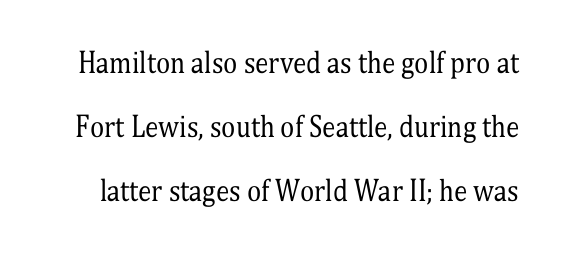
The image shows 27 px text type, upright; set loose line spacing (2.37x), normal letter spacing, not underlined.
